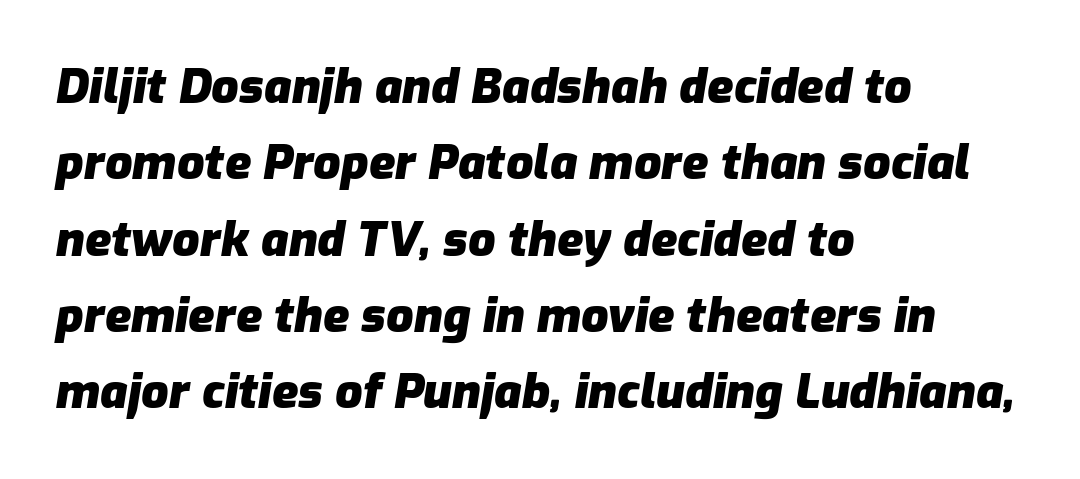
The image shows 48 px heavy type, italic (leaning right); set left-aligned, normal line spacing (1.59x), normal letter spacing, not underlined; low stroke contrast and a medium x-height.
